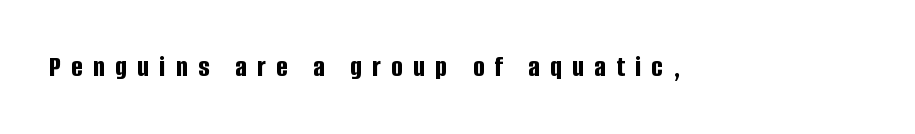
A typesetter would mark this as roman, not italic. Typesetter's note: full bold, strokes at maximum text heaviness. The type family on display is of the sans-serif kind. The passage shown has open, widely tracked lettering throughout.
